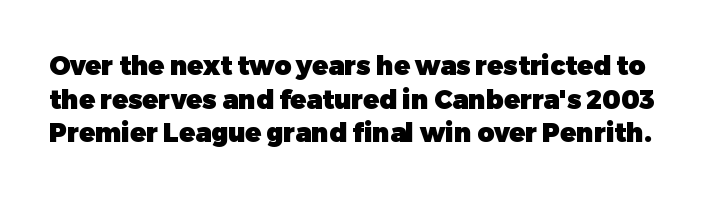
Q: Is the text bold? A: Yes.
Q: Is the text italic (slanted)? A: No, it is upright.
Q: Is the text underlined? A: No.
Q: Is the spacing between letters normal or unusually wide? A: Normal.
Q: Is the spacing between lines tight, normal or loose? A: Normal.
